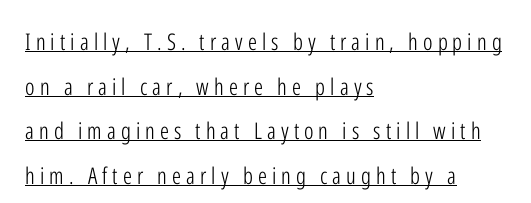
The specimen reads as upright at a glance. The lines are quadded left. The passage shown has open, widely tracked lettering throughout. In designer terms, the underline attribute is active on this setting. A typesetter would call this leading open, well beyond the default. The font sits on the lighter half of the weight spectrum, regular included.
